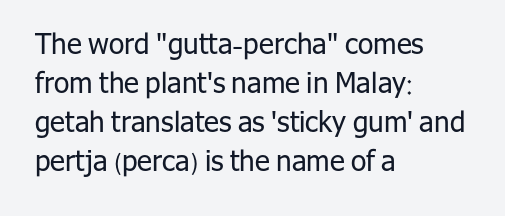
Leftover space on each line is placed entirely after the last word. This rendering leaves character spacing at its baseline value. Quick note: not italic, upright. The specimen omits any rule beneath the text block's lines. The rendering uses a moderate line-height, typical for paragraphs.
